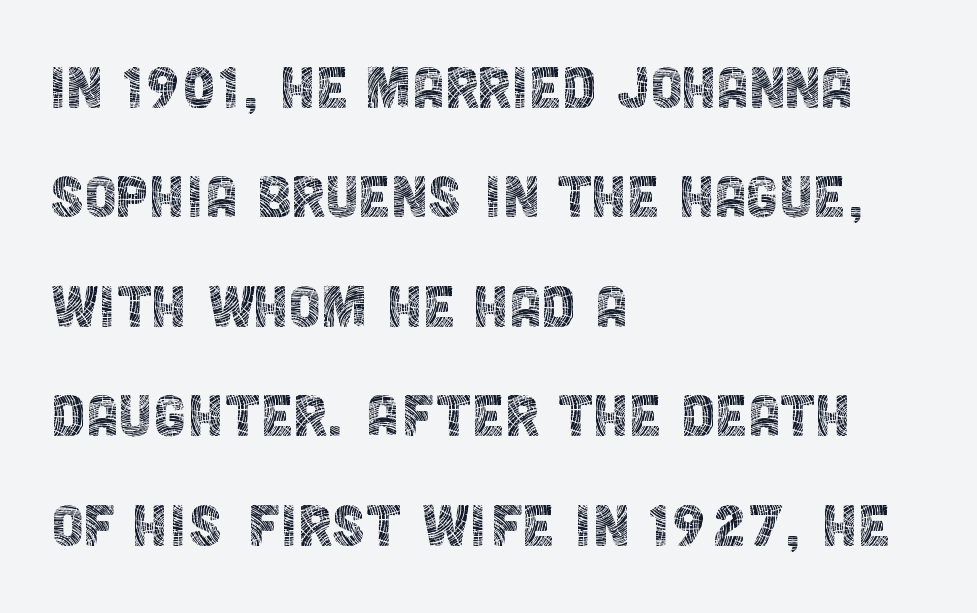
{"serif": "no", "italic": "no", "bold": "no", "weight": "thin", "width": "condensed", "x_height": "large", "monospaced": "no", "underline": "no", "align": "left", "line_spacing": "normal", "line_spacing_ratio": 1.5, "letter_spacing": "normal", "letter_spacing_em": 0.0, "glyph_px": 73}
